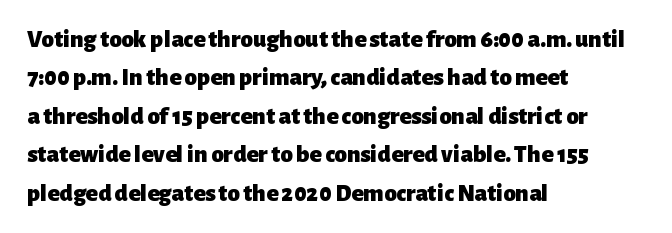
Here the glyphs are tracked normally, forming tight word shapes. Does the weight exceed regular? Yes, all the way to bold. The text block is weighted toward the left margin, trailing off unevenly rightward. Style check: upright. Notice how descenders clear the ascenders below comfortably — that's standard leading. Glance below the letters and you will spot only blank space.
